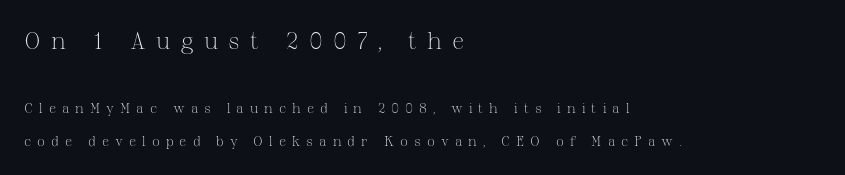
The image shows 24 px text type, upright; set left-aligned, loose line spacing (2.3x), unusually wide letter spacing (+0.43 em), not underlined; the first (top) block is 1.71x larger.
